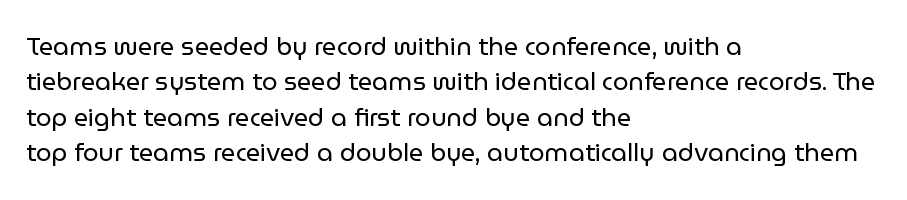
The image shows 25 px text type, upright; set left-aligned, normal line spacing (1.42x), normal letter spacing, not underlined.
